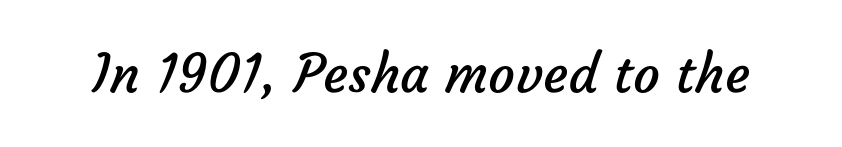
{"serif": "no", "bold": "no", "weight": "regular", "width": "normal", "stroke_contrast": "low", "x_height": "medium", "monospaced": "no", "underline": "no", "letter_spacing": "normal", "letter_spacing_em": 0.0, "glyph_px": 53}
